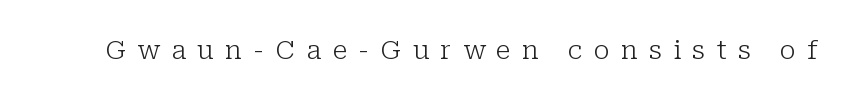
The letters stand upright; this is a roman face. Descenders are the only things crossing below the line. The face used here is rendered with a markedly widened letterfit. The face looks like a standard text weight, possibly lighter.
